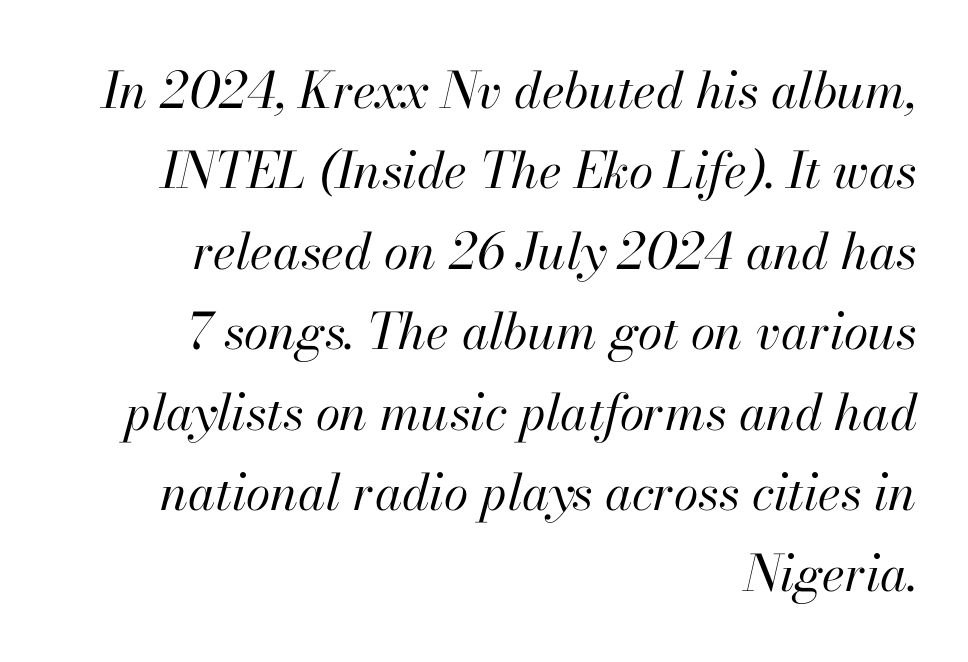
Q: Is the text bold? A: No.
Q: Is the text italic (slanted)? A: Yes, it leans right by about 13 degrees.
Q: Is the text underlined? A: No.
Q: How is the paragraph aligned? A: Right-aligned.
Q: Is the spacing between letters normal or unusually wide? A: Normal.
Q: Is the spacing between lines tight, normal or loose? A: Normal.
Q: Width (condensed, normal, or wide)? A: Normal.
Q: Stroke contrast? A: High.
Q: x-height? A: Small.
Q: Monospaced? A: No.
